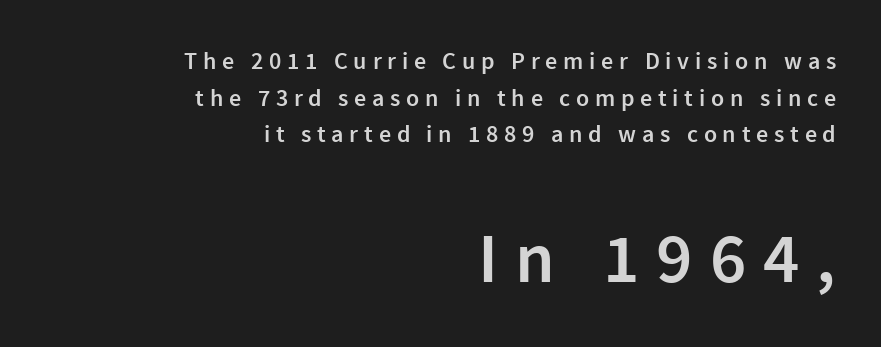
Q: Is the text bold? A: Semi-bold.
Q: Is the text italic (slanted)? A: No, it is upright.
Q: Is the typeface a serif or a sans-serif typeface? A: Sans-serif.
Q: Is the text underlined? A: No.
Q: How is the paragraph aligned? A: Right-aligned.
Q: Is the spacing between letters normal or unusually wide? A: Unusually wide.
Q: Is the spacing between lines tight, normal or loose? A: Normal.
Q: Which block of text is set in a larger size, the first (top) or the second (bottom)? A: The second (bottom) one.
Q: Width (condensed, normal, or wide)? A: Normal.
Q: x-height? A: Medium.
Q: Monospaced? A: No.
